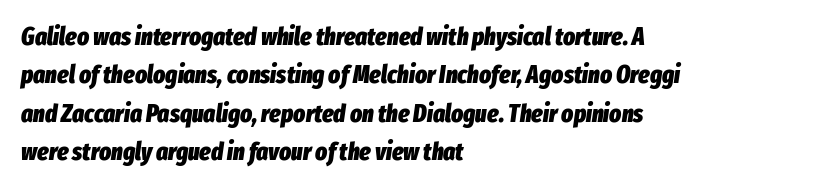
{"italic": "yes", "lean": "right", "slant_degrees": 8, "bold": "yes", "underline": "no", "align": "left", "line_spacing": "normal", "line_spacing_ratio": 1.54, "letter_spacing": "normal", "letter_spacing_em": 0.0, "glyph_px": 25}
